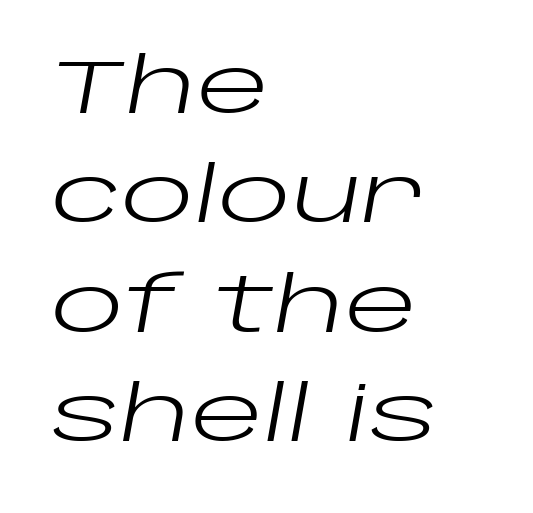
{"italic": "yes", "lean": "right", "slant_degrees": 10, "bold": "no", "weight": "regular", "width": "wide", "stroke_contrast": "low", "x_height": "large", "monospaced": "no", "underline": "no", "align": "left", "line_spacing": "normal", "line_spacing_ratio": 1.44, "letter_spacing": "normal", "letter_spacing_em": 0.0, "glyph_px": 76}
